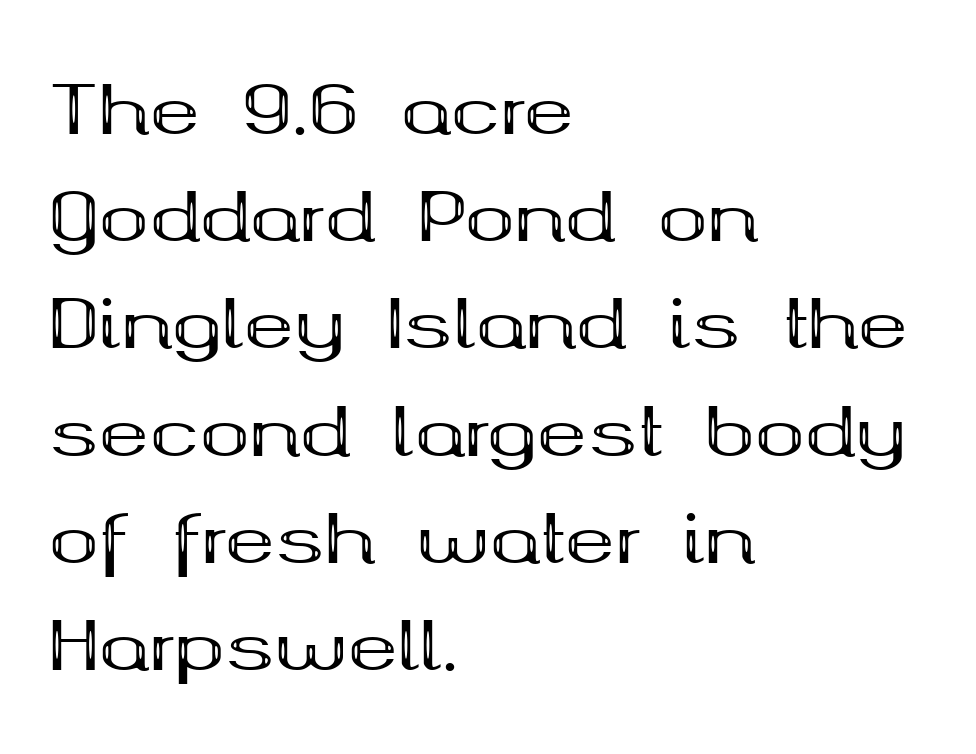
{"serif": "yes", "italic": "no", "bold": "yes", "weight": "bold", "width": "wide", "stroke_contrast": "medium", "x_height": "medium", "monospaced": "no", "underline": "no", "align": "left", "line_spacing": "normal", "line_spacing_ratio": 1.6, "letter_spacing": "normal", "letter_spacing_em": 0.0, "glyph_px": 67}
